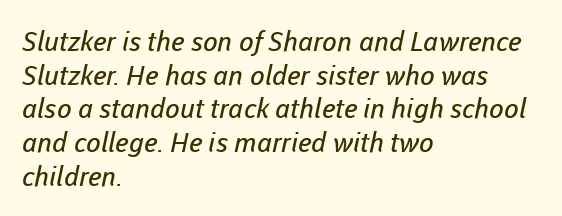
Q: Is the text bold? A: No.
Q: Is the text underlined? A: No.
Q: How is the paragraph aligned? A: Left-aligned.
Q: Is the spacing between letters normal or unusually wide? A: Normal.
Q: Is the spacing between lines tight, normal or loose? A: Normal.
